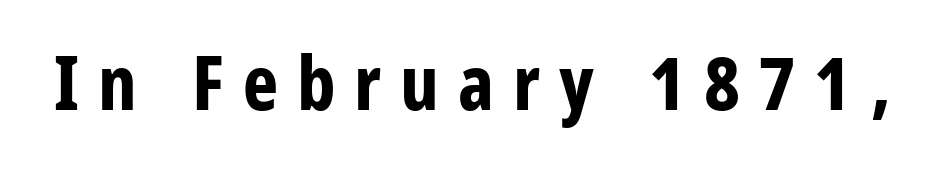
Q: Is the text bold? A: Yes.
Q: Is the text italic (slanted)? A: No, it is upright.
Q: Is the typeface a serif or a sans-serif typeface? A: Sans-serif.
Q: Is the text underlined? A: No.
Q: Is the spacing between letters normal or unusually wide? A: Unusually wide.
Q: Width (condensed, normal, or wide)? A: Condensed.
Q: Stroke contrast? A: Low.
Q: x-height? A: Large.
Q: Monospaced? A: No.
